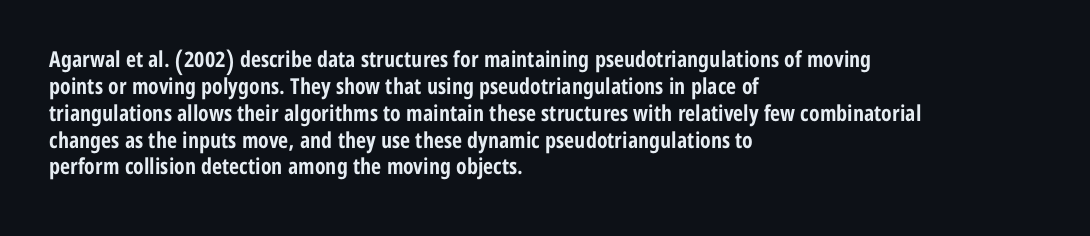
A typesetter would mark this as roman, not italic. What stands out about the letter spacing? Nothing — it is the standard amount. The baseline area is clear. Caption: bold face, heavy strokes.
